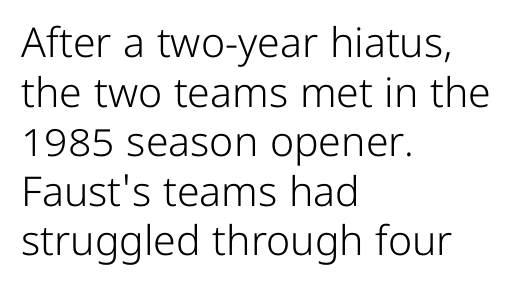
{"serif": "no", "italic": "no", "bold": "no", "weight": "light", "width": "normal", "stroke_contrast": "low", "x_height": "medium", "monospaced": "no", "underline": "no", "align": "left", "line_spacing_ratio": 1.21, "letter_spacing": "normal", "letter_spacing_em": 0.0, "glyph_px": 41}
